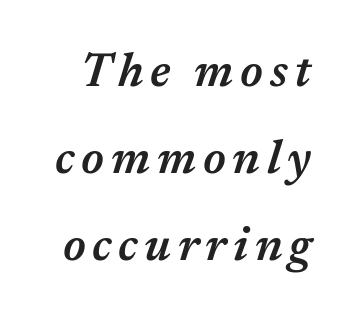
Proportional: the letters do not fall into vertical columns. Rendered with sloped, italic letterforms. Stroke thickness is moderately raised; the sample reads as semibold. Bare-footed words on every line.
